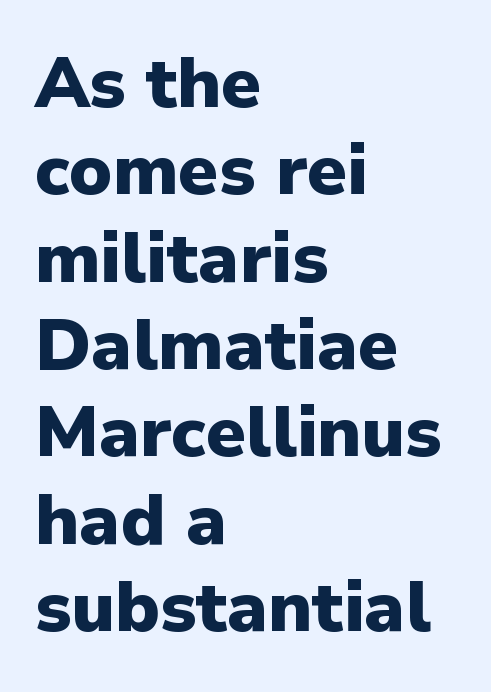
{"serif": "no", "italic": "no", "bold": "yes", "weight": "heavy", "width": "normal", "stroke_contrast": "low", "x_height": "medium", "monospaced": "no", "underline": "no", "align": "left", "line_spacing_ratio": 1.23, "letter_spacing": "normal", "letter_spacing_em": 0.0, "glyph_px": 71}
